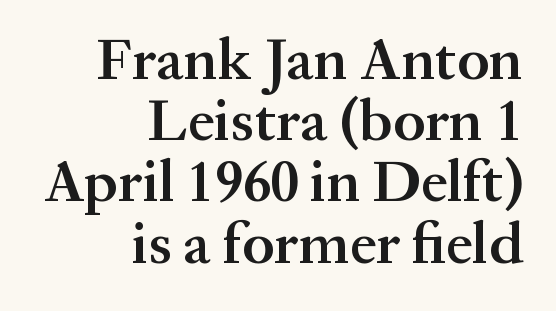
Q: Is the text bold? A: Semi-bold.
Q: Is the text italic (slanted)? A: No, it is upright.
Q: Is the typeface a serif or a sans-serif typeface? A: Serif.
Q: Is the text underlined? A: No.
Q: How is the paragraph aligned? A: Right-aligned.
Q: Is the spacing between letters normal or unusually wide? A: Normal.
Q: Is the spacing between lines tight, normal or loose? A: Tight.
Q: Width (condensed, normal, or wide)? A: Normal.
Q: Stroke contrast? A: Medium.
Q: x-height? A: Medium.
Q: Monospaced? A: No.
